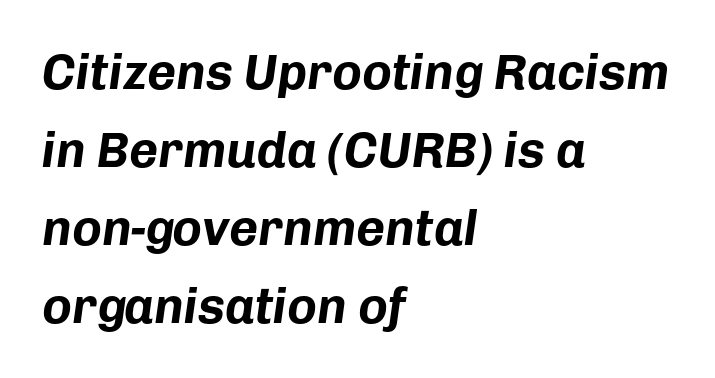
Q: Is the text bold? A: Yes.
Q: Is the text italic (slanted)? A: Yes, it leans right by about 8 degrees.
Q: Is the text underlined? A: No.
Q: How is the paragraph aligned? A: Left-aligned.
Q: Is the spacing between letters normal or unusually wide? A: Normal.
Q: Is the spacing between lines tight, normal or loose? A: Normal.
Q: Width (condensed, normal, or wide)? A: Normal.
Q: Stroke contrast? A: Low.
Q: x-height? A: Medium.
Q: Monospaced? A: No.
